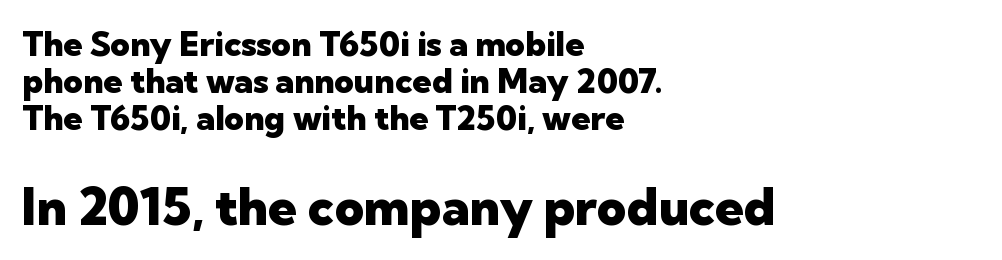
Does the lettering tilt? It doesn't — this is upright. Check the space under the baseline: it is left empty. The passage shown is emphatically bold. One-word summary of the alignment: left.
